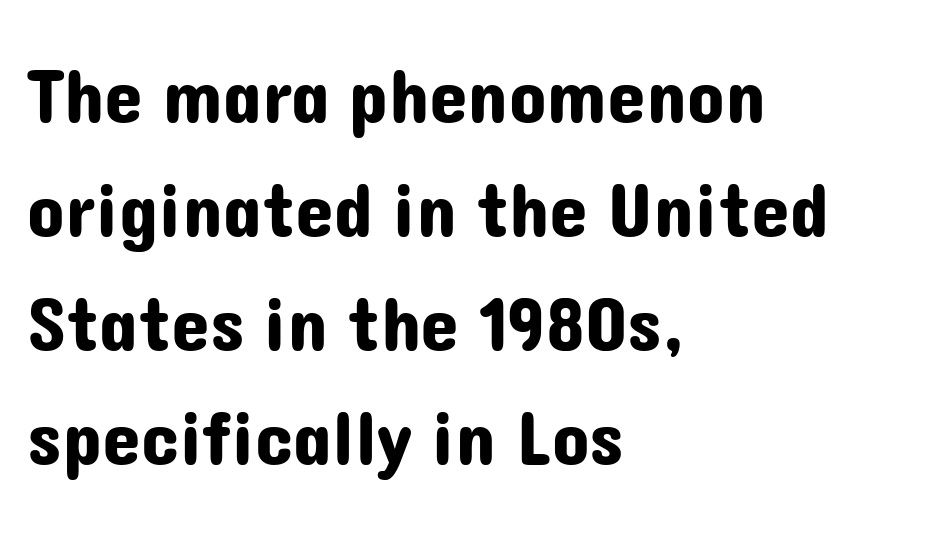
Q: Is the text italic (slanted)? A: No, it is upright.
Q: Is the typeface a serif or a sans-serif typeface? A: Sans-serif.
Q: Is the text underlined? A: No.
Q: How is the paragraph aligned? A: Left-aligned.
Q: Is the spacing between letters normal or unusually wide? A: Normal.
Q: Is the spacing between lines tight, normal or loose? A: Normal.
Q: Width (condensed, normal, or wide)? A: Normal.
Q: Stroke contrast? A: Low.
Q: x-height? A: Medium.
Q: Monospaced? A: No.
